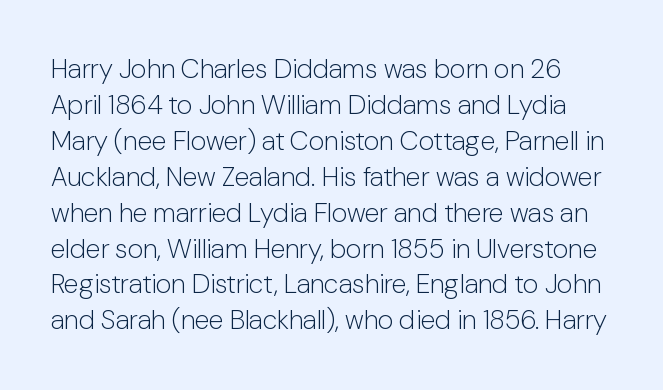
Q: Is the text bold? A: No.
Q: Is the text italic (slanted)? A: No, it is upright.
Q: Is the text underlined? A: No.
Q: Is the spacing between letters normal or unusually wide? A: Normal.
Q: Is the spacing between lines tight, normal or loose? A: Normal.
